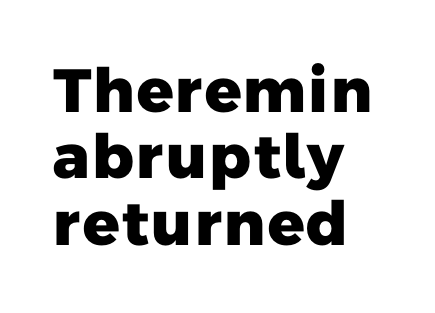
I'd call this a sans setting — the letters go barefoot. Spacing between characters is what you'd get straight out of the box. Line spacing here is tight. Alignment: flush left.
